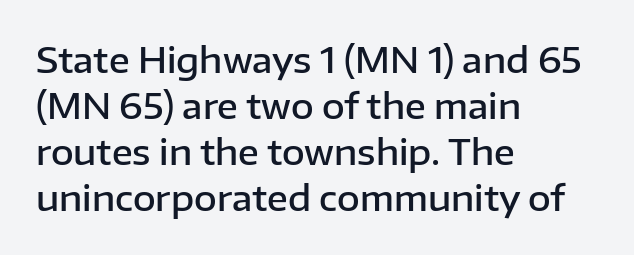
{"serif": "no", "italic": "no", "bold": "semi", "weight": "semibold", "width": "normal", "stroke_contrast": "low", "x_height": "medium", "monospaced": "no", "underline": "no", "align": "left", "line_spacing": "normal", "line_spacing_ratio": 1.31, "letter_spacing": "normal", "letter_spacing_em": 0.0, "glyph_px": 35}
